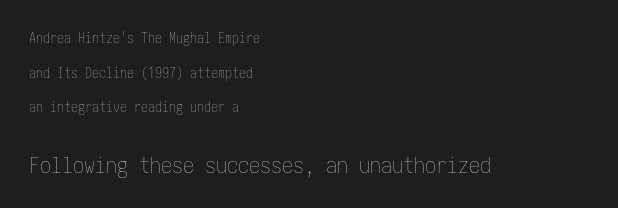
The image shows 22 px text type, upright; set left-aligned, loose line spacing (2.48x), normal letter spacing, not underlined; the second (bottom) block is 1.57x larger.
